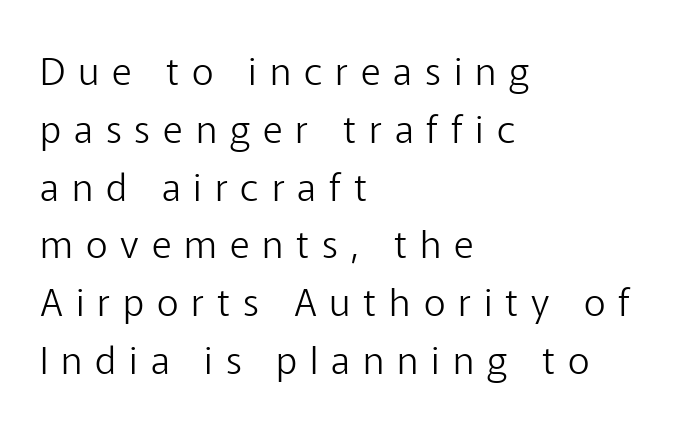
Posture: upright roman. The characters are drawn with everyday or finer stroke widths. Whoever set this chose a conventional vertical rhythm. The letters advance in unequal steps, a hallmark of proportional type. Each row of text sits above clean, open space. The typesetter chose a ragged-right arrangement here.
